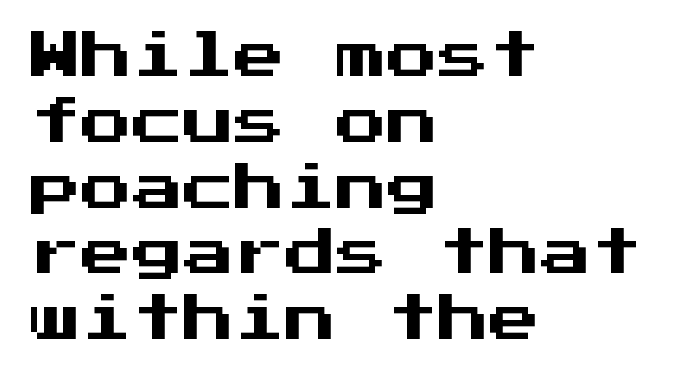
{"serif": "no", "italic": "no", "width": "normal", "stroke_contrast": "medium", "x_height": "medium", "monospaced": "yes", "underline": "no", "align": "left", "line_spacing": "normal", "line_spacing_ratio": 1.29, "letter_spacing": "normal", "letter_spacing_em": 0.0, "glyph_px": 51}
